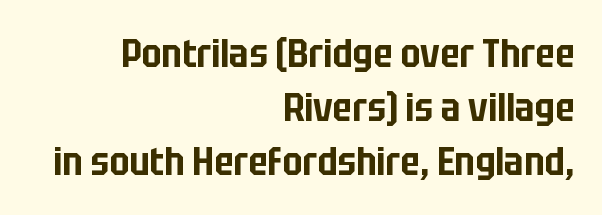
{"serif": "no", "italic": "no", "width": "condensed", "stroke_contrast": "low", "x_height": "large", "monospaced": "no", "underline": "no", "align": "right", "line_spacing": "normal", "line_spacing_ratio": 1.38, "letter_spacing": "normal", "letter_spacing_em": 0.0, "glyph_px": 39}
